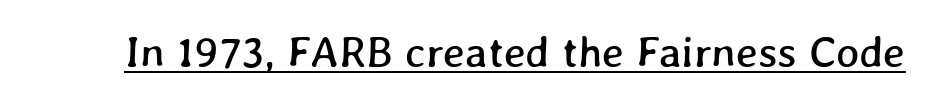
The image shows 44 px text type; set normal letter spacing, underlined; low stroke contrast and a medium x-height.
